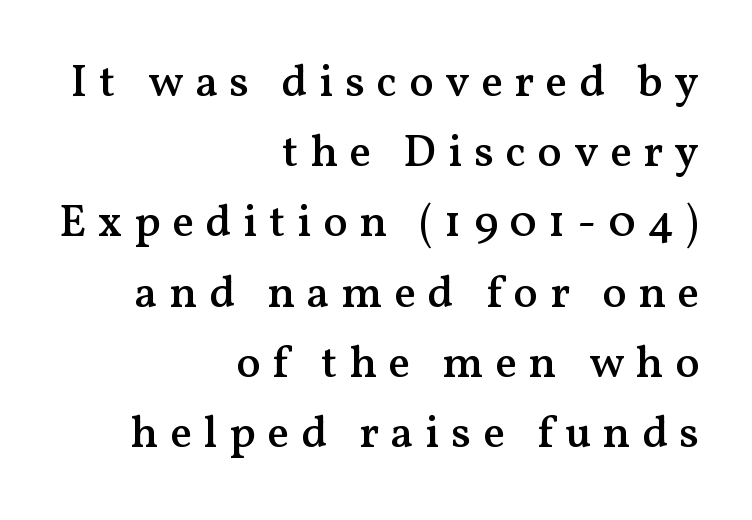
The image shows 45 px semibold serif type, upright; set right-aligned, normal line spacing (1.56x), unusually wide letter spacing (+0.26 em), not underlined; medium stroke contrast and a medium x-height.
